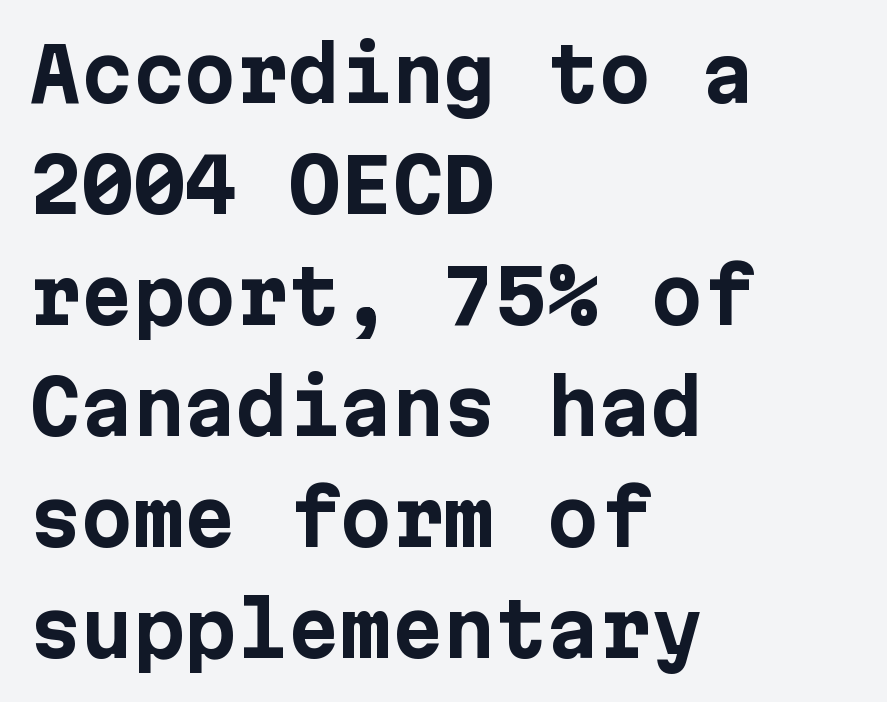
{"serif": "no", "italic": "no", "bold": "yes", "weight": "bold", "width": "normal", "stroke_contrast": "low", "x_height": "medium", "underline": "no", "align": "left", "line_spacing": "normal", "line_spacing_ratio": 1.5, "letter_spacing": "normal", "letter_spacing_em": 0.0, "glyph_px": 74}
